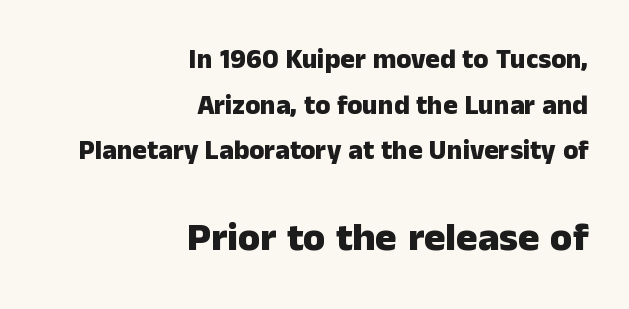
Q: Is the text bold? A: Yes.
Q: Is the text italic (slanted)? A: No, it is upright.
Q: Is the typeface a serif or a sans-serif typeface? A: Sans-serif.
Q: Is the text underlined? A: No.
Q: How is the paragraph aligned? A: Right-aligned.
Q: Is the spacing between letters normal or unusually wide? A: Normal.
Q: Is the spacing between lines tight, normal or loose? A: Normal.
Q: Which block of text is set in a larger size, the first (top) or the second (bottom)? A: The second (bottom) one.
Q: Width (condensed, normal, or wide)? A: Normal.
Q: Stroke contrast? A: Low.
Q: x-height? A: Medium.
Q: Monospaced? A: No.
